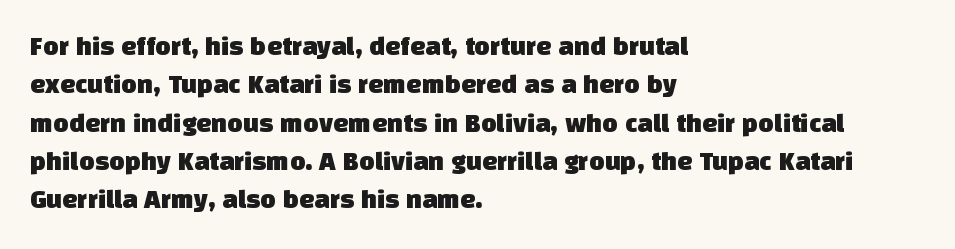
{"underline": "no", "align": "left", "line_spacing": "normal", "line_spacing_ratio": 1.42, "letter_spacing": "normal", "letter_spacing_em": 0.0, "glyph_px": 27}
